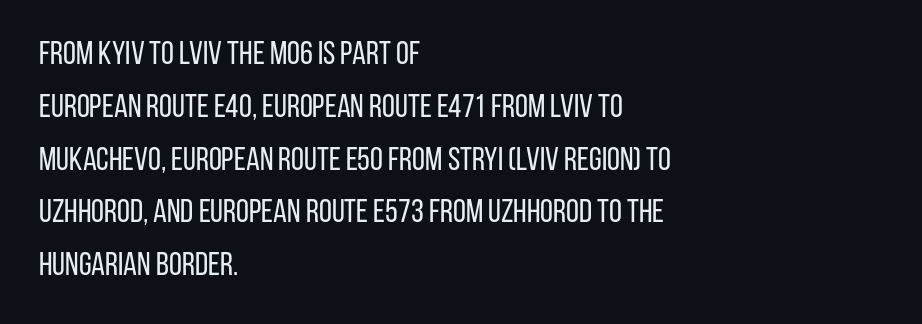
Q: Is the text bold? A: No.
Q: Is the text italic (slanted)? A: No, it is upright.
Q: Is the typeface a serif or a sans-serif typeface? A: Sans-serif.
Q: Is the text underlined? A: No.
Q: How is the paragraph aligned? A: Left-aligned.
Q: Is the spacing between letters normal or unusually wide? A: Normal.
Q: Is the spacing between lines tight, normal or loose? A: Normal.
Q: Width (condensed, normal, or wide)? A: Condensed.
Q: Stroke contrast? A: Low.
Q: x-height? A: Large.
Q: Monospaced? A: No.
